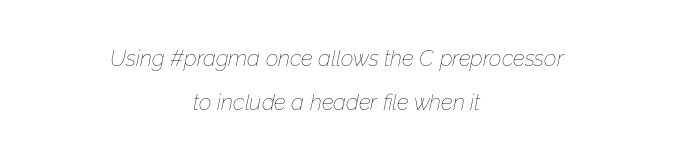
The image shows 22 px text type, italic (leaning right); set centered, loose line spacing (1.98x), normal letter spacing, not underlined.
